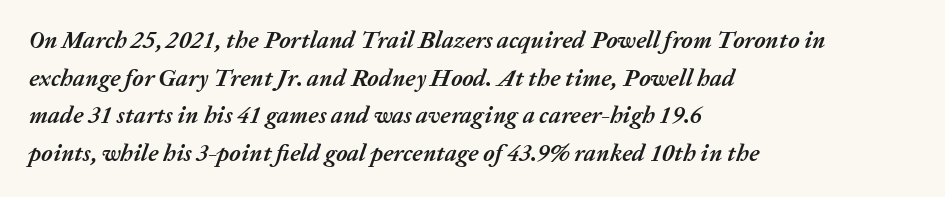
Q: Is the text bold? A: Yes.
Q: Is the text italic (slanted)? A: Yes, it leans right by about 20 degrees.
Q: Is the text underlined? A: No.
Q: How is the paragraph aligned? A: Left-aligned.
Q: Is the spacing between letters normal or unusually wide? A: Normal.
Q: Is the spacing between lines tight, normal or loose? A: Normal.
